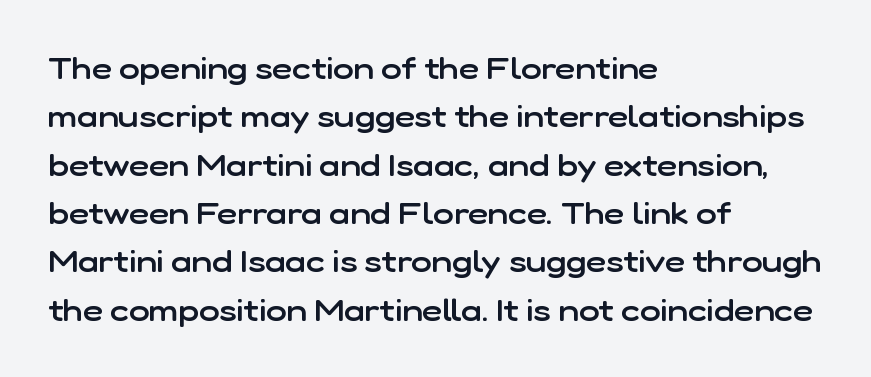
Q: Is the text bold? A: Semi-bold.
Q: Is the text italic (slanted)? A: No, it is upright.
Q: Is the typeface a serif or a sans-serif typeface? A: Sans-serif.
Q: Is the text underlined? A: No.
Q: How is the paragraph aligned? A: Left-aligned.
Q: Is the spacing between letters normal or unusually wide? A: Normal.
Q: Is the spacing between lines tight, normal or loose? A: Normal.
Q: Width (condensed, normal, or wide)? A: Normal.
Q: Stroke contrast? A: Low.
Q: x-height? A: Medium.
Q: Monospaced? A: No.
